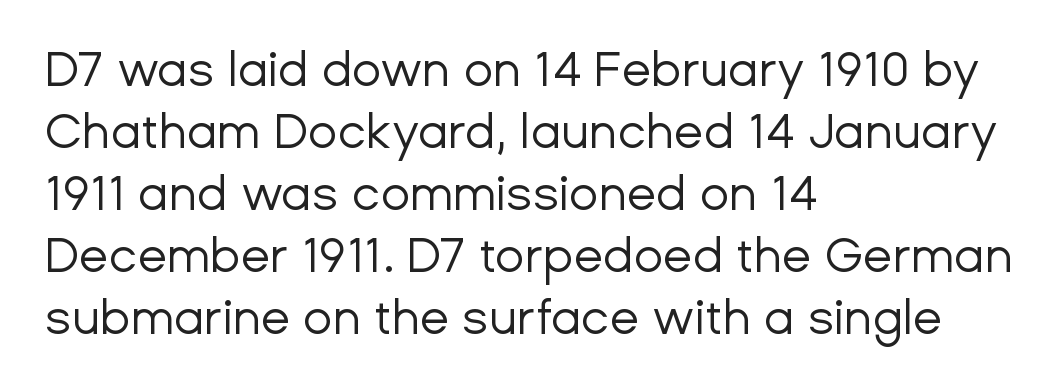
{"serif": "no", "italic": "no", "bold": "no", "weight": "regular", "width": "normal", "stroke_contrast": "low", "x_height": "medium", "monospaced": "no", "underline": "no", "align": "left", "line_spacing": "normal", "line_spacing_ratio": 1.29, "letter_spacing": "normal", "letter_spacing_em": 0.0, "glyph_px": 48}
